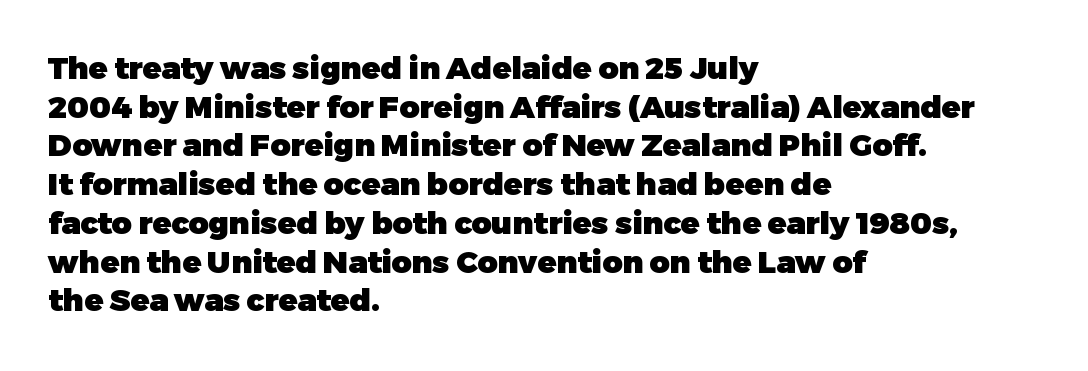
Q: Is the text bold? A: Yes.
Q: Is the text italic (slanted)? A: No, it is upright.
Q: Is the typeface a serif or a sans-serif typeface? A: Sans-serif.
Q: Is the text underlined? A: No.
Q: How is the paragraph aligned? A: Left-aligned.
Q: Is the spacing between letters normal or unusually wide? A: Normal.
Q: Is the spacing between lines tight, normal or loose? A: Normal.
Q: Width (condensed, normal, or wide)? A: Normal.
Q: Stroke contrast? A: Low.
Q: x-height? A: Medium.
Q: Monospaced? A: No.
